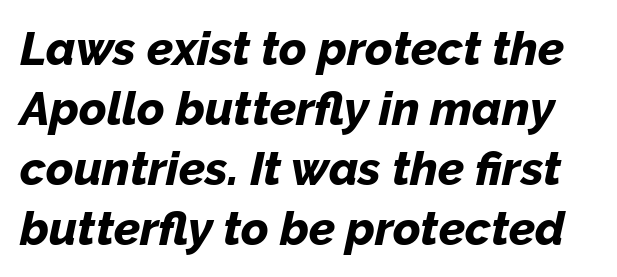
{"italic": "yes", "lean": "right", "slant_degrees": 12, "bold": "yes", "weight": "bold", "width": "normal", "stroke_contrast": "low", "x_height": "medium", "monospaced": "no", "underline": "no", "line_spacing": "normal", "line_spacing_ratio": 1.28, "letter_spacing": "normal", "letter_spacing_em": 0.0, "glyph_px": 47}
